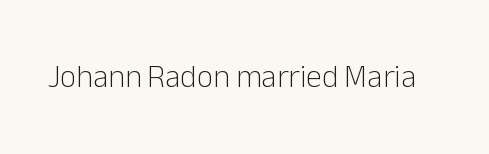
Q: Is the text bold? A: No.
Q: Is the text italic (slanted)? A: No, it is upright.
Q: Is the typeface a serif or a sans-serif typeface? A: Sans-serif.
Q: Is the text underlined? A: No.
Q: Is the spacing between letters normal or unusually wide? A: Normal.
Q: Width (condensed, normal, or wide)? A: Normal.
Q: Stroke contrast? A: Low.
Q: x-height? A: Medium.
Q: Monospaced? A: No.
